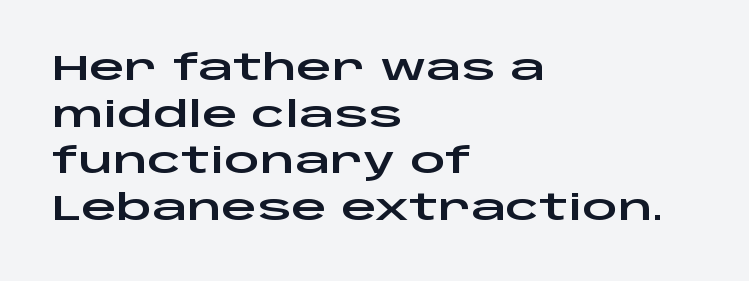
Q: Is the text italic (slanted)? A: No, it is upright.
Q: Is the typeface a serif or a sans-serif typeface? A: Sans-serif.
Q: Is the text underlined? A: No.
Q: How is the paragraph aligned? A: Left-aligned.
Q: Is the spacing between letters normal or unusually wide? A: Normal.
Q: Is the spacing between lines tight, normal or loose? A: Normal.
Q: Width (condensed, normal, or wide)? A: Wide.
Q: Stroke contrast? A: Low.
Q: x-height? A: Large.
Q: Monospaced? A: No.
